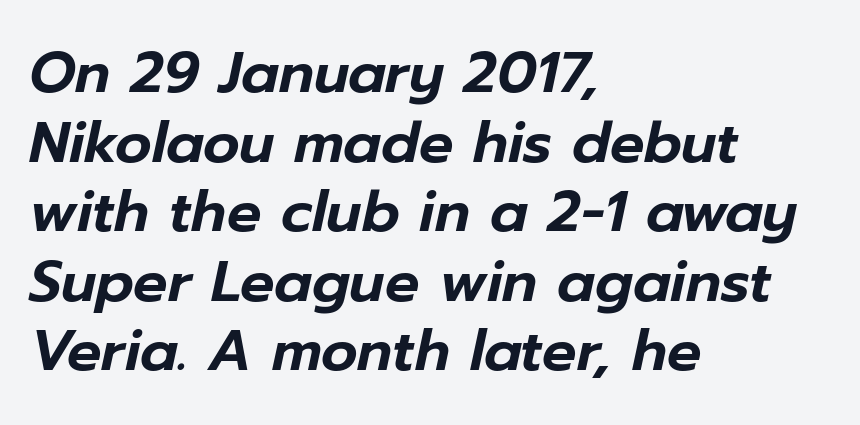
{"italic": "yes", "lean": "right", "slant_degrees": 12, "width": "normal", "stroke_contrast": "low", "x_height": "medium", "monospaced": "no", "underline": "no", "align": "left", "line_spacing_ratio": 1.22, "letter_spacing": "normal", "letter_spacing_em": 0.0, "glyph_px": 57}
